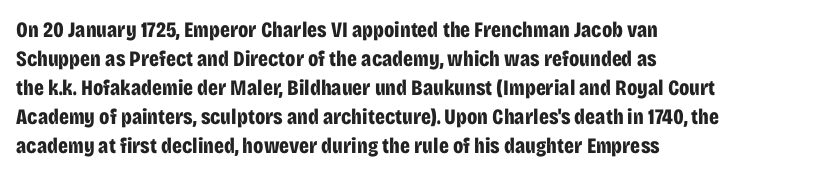
{"italic": "no", "bold": "yes", "underline": "no", "align": "left", "line_spacing": "normal", "line_spacing_ratio": 1.32, "letter_spacing": "normal", "letter_spacing_em": 0.0, "glyph_px": 22}
